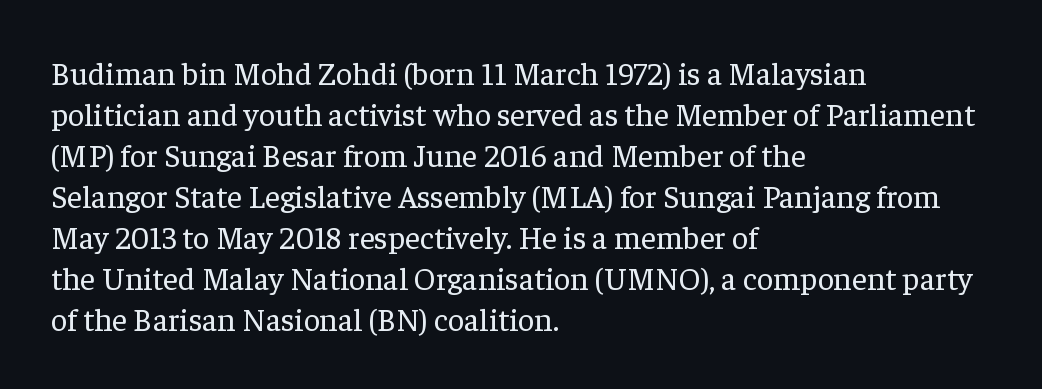
Q: Is the text bold? A: No.
Q: Is the text italic (slanted)? A: No, it is upright.
Q: Is the typeface a serif or a sans-serif typeface? A: Serif.
Q: Is the text underlined? A: No.
Q: How is the paragraph aligned? A: Left-aligned.
Q: Is the spacing between letters normal or unusually wide? A: Normal.
Q: Is the spacing between lines tight, normal or loose? A: Normal.
Q: Width (condensed, normal, or wide)? A: Normal.
Q: Stroke contrast? A: Low.
Q: x-height? A: Medium.
Q: Monospaced? A: No.
